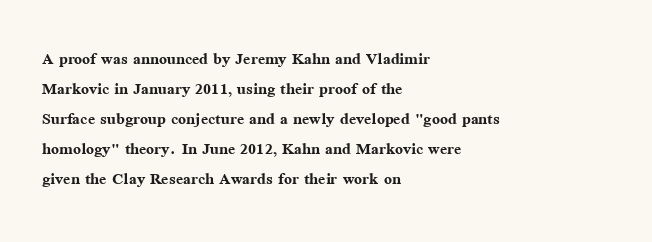
{"italic": "no", "bold": "yes", "underline": "no", "align": "left", "line_spacing": "normal", "line_spacing_ratio": 1.43, "letter_spacing": "normal", "letter_spacing_em": 0.0, "glyph_px": 21}
